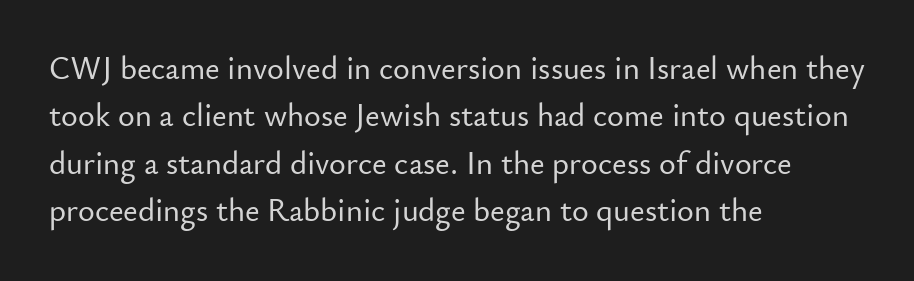
Compared with typical body copy, the letter spacing here is the same. Here the designer chose a conventional face with non-uniform glyph widths. This is roman type, the default non-slanted kind. Does the type have serifs? No, each stem ends abruptly. Caption: multi-line text, flush left, ragged right. The space beneath each line is pristine and unruled.
